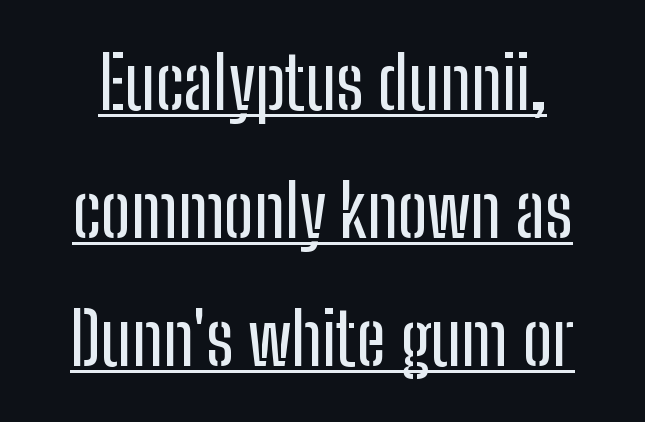
Q: Is the text italic (slanted)? A: No, it is upright.
Q: Is the typeface a serif or a sans-serif typeface? A: Sans-serif.
Q: Is the text underlined? A: Yes.
Q: Is the spacing between letters normal or unusually wide? A: Normal.
Q: Width (condensed, normal, or wide)? A: Condensed.
Q: Stroke contrast? A: Low.
Q: x-height? A: Medium.
Q: Monospaced? A: No.
